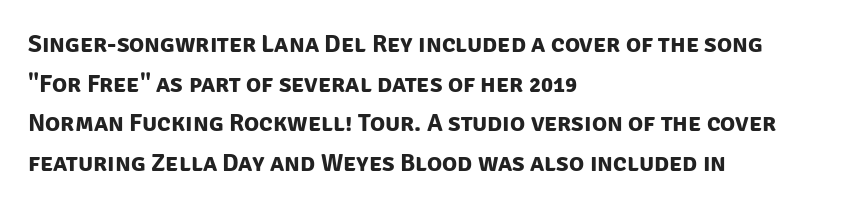
Plain, unruled lines of type. Reading down the column, the eye jumps a familiar distance to each next line. These lines keep a tight, regular rhythm from letter to letter. Weight check: bold — yes, fully.
